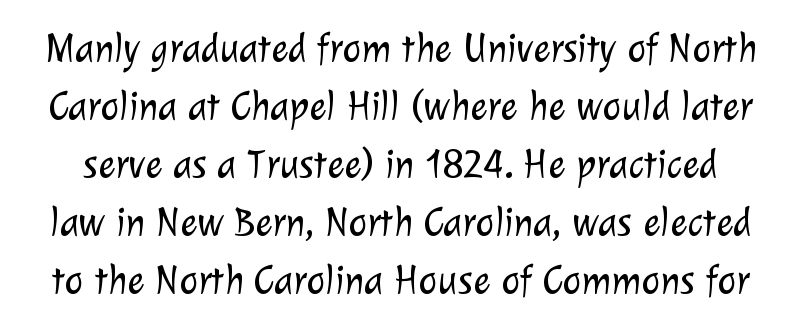
These glyphs show unthickened strokes, regular width or finer. The letters advance in unequal steps, a hallmark of proportional type. Each letter's strokes conclude bluntly, with no projecting serifs. Check the space under the baseline: it is left empty.
